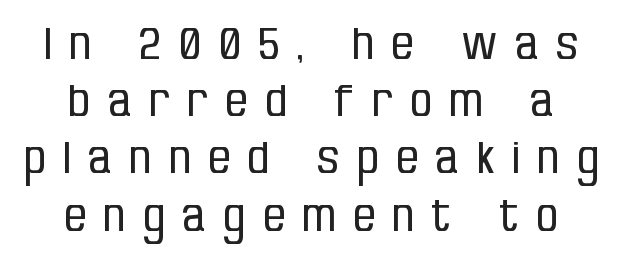
{"serif": "no", "italic": "no", "bold": "no", "weight": "regular", "width": "condensed", "stroke_contrast": "low", "x_height": "large", "monospaced": "no", "underline": "no", "align": "center", "line_spacing": "normal", "line_spacing_ratio": 1.3, "letter_spacing": "wide", "letter_spacing_em": 0.4, "glyph_px": 44}
